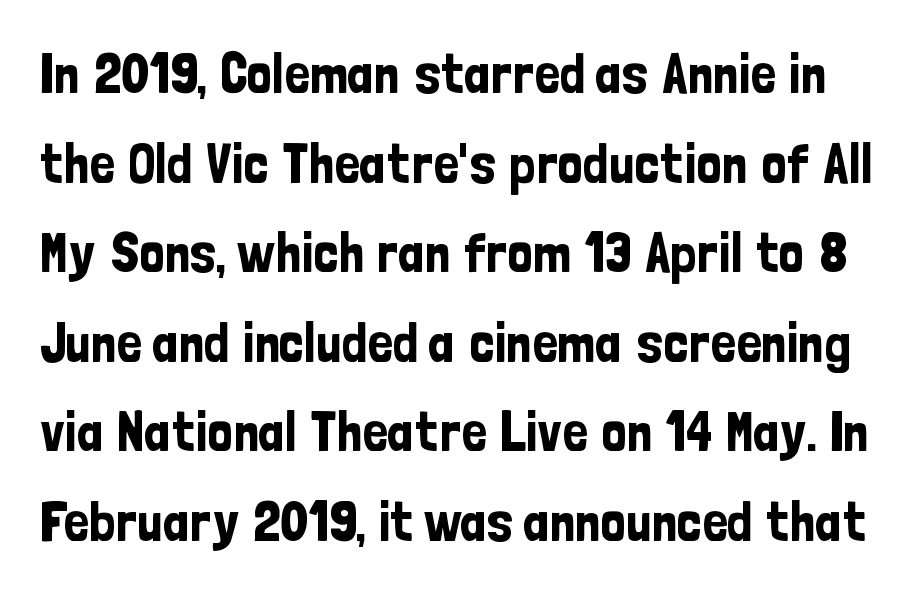
Q: Is the text italic (slanted)? A: No, it is upright.
Q: Is the typeface a serif or a sans-serif typeface? A: Sans-serif.
Q: Is the text underlined? A: No.
Q: Is the spacing between letters normal or unusually wide? A: Normal.
Q: Is the spacing between lines tight, normal or loose? A: Normal.
Q: Width (condensed, normal, or wide)? A: Condensed.
Q: Stroke contrast? A: Low.
Q: x-height? A: Medium.
Q: Monospaced? A: No.
